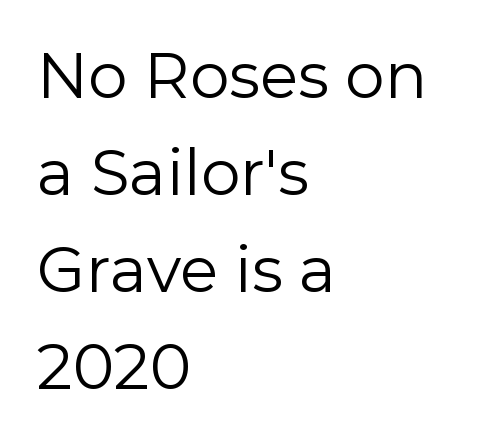
Is there much room between lines? A standard amount, neither cramped nor airy. A typesetter would call this proportional, since set widths differ per character. Honestly, the letter spacing is just normal — you wouldn't notice it. Heft: none added — not bold. Bare-footed words on every line.
